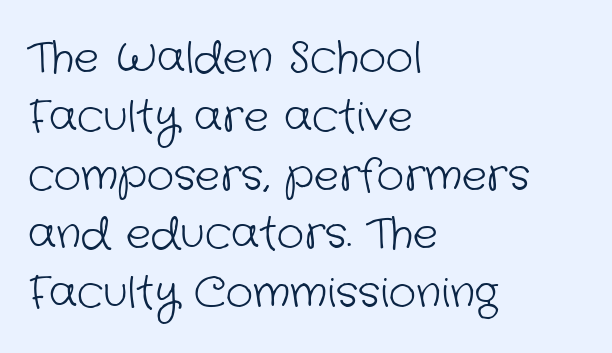
Stroke mass is kept to a normal reading level or below. These lines sit exactly where default settings would place them. The type family on display is of the sans-serif kind. Tracking here is standard; glyphs follow each other at the usual distance. One-word summary of the alignment: left. Descender tails drop into unmarked territory.
